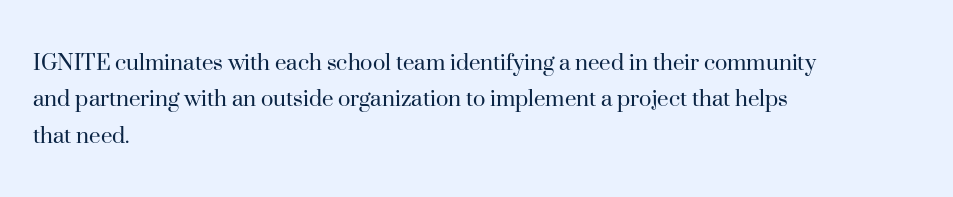
The image shows 26 px text type, upright; set left-aligned, normal line spacing (1.4x), normal letter spacing, not underlined.
